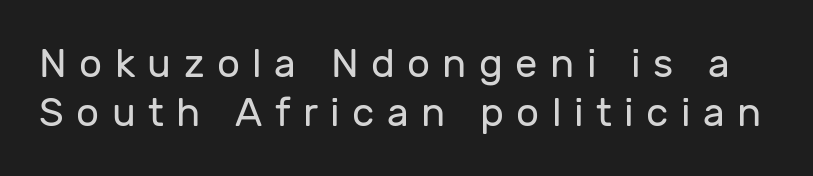
{"serif": "no", "italic": "no", "bold": "no", "weight": "regular", "width": "normal", "stroke_contrast": "low", "x_height": "medium", "monospaced": "no", "underline": "no", "line_spacing_ratio": 1.23, "letter_spacing": "wide", "letter_spacing_em": 0.31, "glyph_px": 40}
